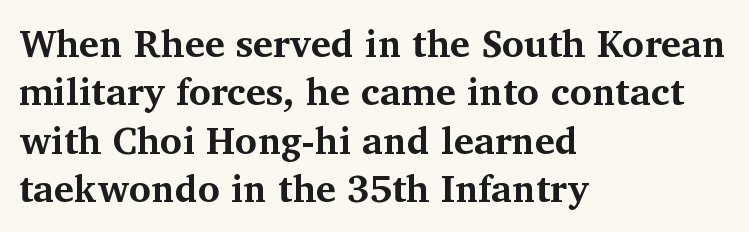
Q: Is the text bold? A: Yes.
Q: Is the text italic (slanted)? A: No, it is upright.
Q: Is the typeface a serif or a sans-serif typeface? A: Serif.
Q: Is the text underlined? A: No.
Q: How is the paragraph aligned? A: Left-aligned.
Q: Is the spacing between letters normal or unusually wide? A: Normal.
Q: Is the spacing between lines tight, normal or loose? A: Normal.
Q: Width (condensed, normal, or wide)? A: Normal.
Q: Stroke contrast? A: Medium.
Q: x-height? A: Medium.
Q: Monospaced? A: No.
